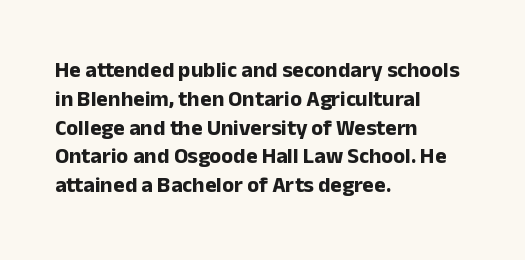
The rows are spaced the way most documents space them. Its strokes are broad and dark, the hallmark of bold type. Posture: upright roman. A bare baseline throughout the passage.
